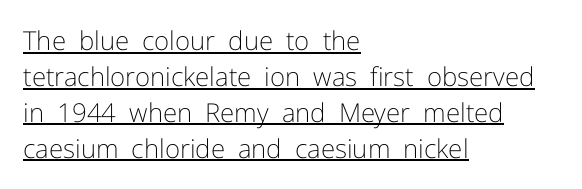
Q: Is the text bold? A: No.
Q: Is the text italic (slanted)? A: No, it is upright.
Q: Is the text underlined? A: Yes.
Q: How is the paragraph aligned? A: Left-aligned.
Q: Is the spacing between letters normal or unusually wide? A: Normal.
Q: Is the spacing between lines tight, normal or loose? A: Normal.
